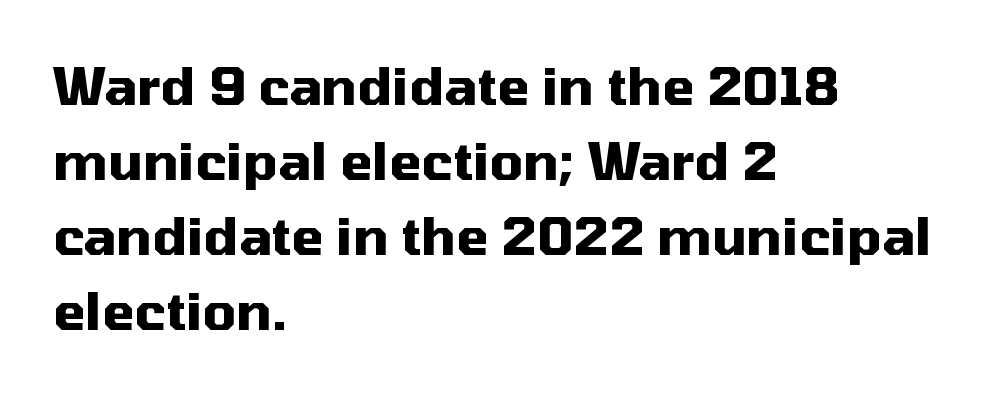
Q: Is the text bold? A: Yes.
Q: Is the text italic (slanted)? A: No, it is upright.
Q: Is the typeface a serif or a sans-serif typeface? A: Sans-serif.
Q: Is the text underlined? A: No.
Q: How is the paragraph aligned? A: Left-aligned.
Q: Is the spacing between letters normal or unusually wide? A: Normal.
Q: Is the spacing between lines tight, normal or loose? A: Normal.
Q: Width (condensed, normal, or wide)? A: Normal.
Q: Stroke contrast? A: Medium.
Q: x-height? A: Medium.
Q: Monospaced? A: No.
